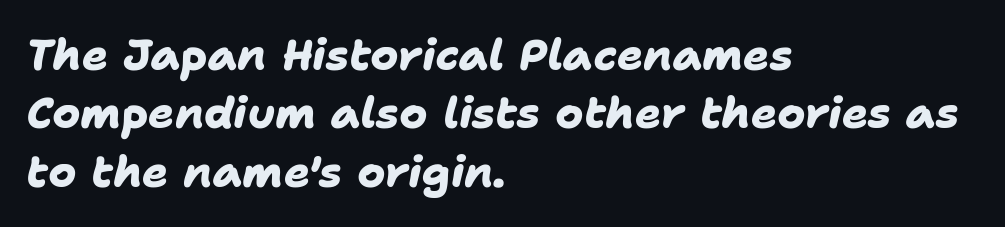
These lines stack with their left ends in a neat column. The face used here is proportionally spaced, like ordinary book or web type. No feet cap the strokes, marking this as sans-serif type. There is no visible air inserted between adjacent glyphs.
